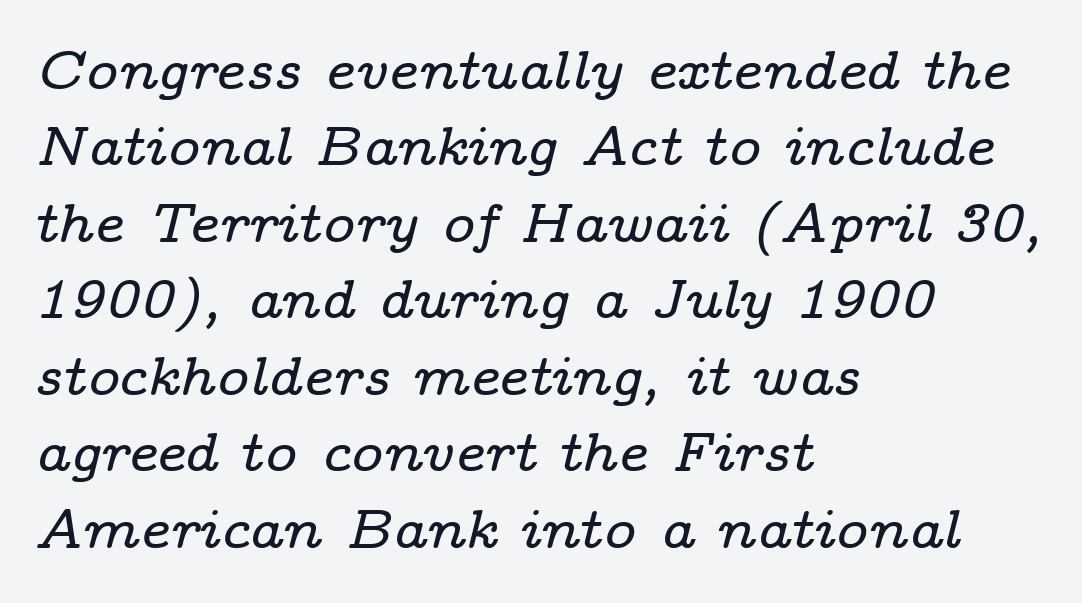
Q: Is the text italic (slanted)? A: Yes, it leans right by about 14 degrees.
Q: Is the typeface a serif or a sans-serif typeface? A: Serif.
Q: Is the text underlined? A: No.
Q: How is the paragraph aligned? A: Left-aligned.
Q: Is the spacing between letters normal or unusually wide? A: Normal.
Q: Is the spacing between lines tight, normal or loose? A: Normal.
Q: Width (condensed, normal, or wide)? A: Wide.
Q: Stroke contrast? A: Low.
Q: x-height? A: Medium.
Q: Monospaced? A: No.
